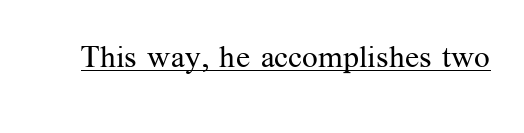
{"serif": "yes", "italic": "no", "bold": "no", "weight": "regular", "width": "normal", "stroke_contrast": "medium", "x_height": "medium", "monospaced": "no", "underline": "yes", "letter_spacing": "normal", "letter_spacing_em": 0.0, "glyph_px": 31}
